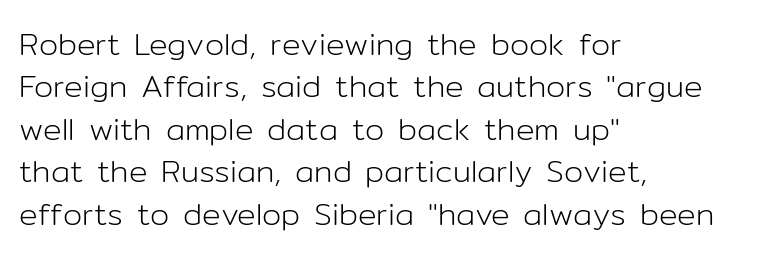
Q: Is the text bold? A: No.
Q: Is the text italic (slanted)? A: No, it is upright.
Q: Is the typeface a serif or a sans-serif typeface? A: Sans-serif.
Q: Is the text underlined? A: No.
Q: How is the paragraph aligned? A: Left-aligned.
Q: Is the spacing between letters normal or unusually wide? A: Normal.
Q: Is the spacing between lines tight, normal or loose? A: Normal.
Q: Width (condensed, normal, or wide)? A: Normal.
Q: Stroke contrast? A: Low.
Q: x-height? A: Medium.
Q: Monospaced? A: No.
